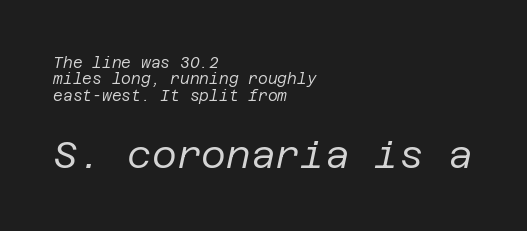
Q: Is the text bold? A: No.
Q: Is the text italic (slanted)? A: Yes, it leans right by about 12 degrees.
Q: Is the text underlined? A: No.
Q: How is the paragraph aligned? A: Left-aligned.
Q: Is the spacing between letters normal or unusually wide? A: Normal.
Q: Is the spacing between lines tight, normal or loose? A: Tight.
Q: Which block of text is set in a larger size, the first (top) or the second (bottom)? A: The second (bottom) one.
Q: Width (condensed, normal, or wide)? A: Normal.
Q: Stroke contrast? A: Low.
Q: x-height? A: Large.
